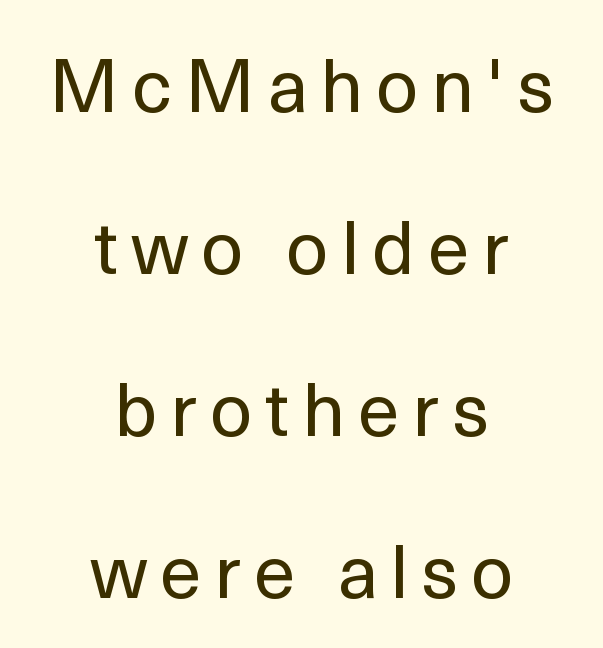
The image shows 75 px regular-weight sans-serif type, upright; set centered, loose line spacing (2.16x), not underlined; a medium x-height.
